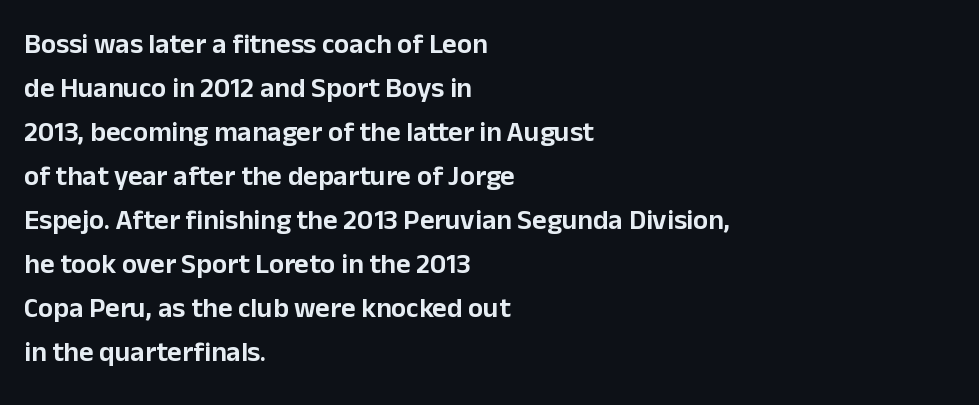
Q: Is the text italic (slanted)? A: No, it is upright.
Q: Is the typeface a serif or a sans-serif typeface? A: Sans-serif.
Q: Is the text underlined? A: No.
Q: How is the paragraph aligned? A: Left-aligned.
Q: Is the spacing between letters normal or unusually wide? A: Normal.
Q: Is the spacing between lines tight, normal or loose? A: Normal.
Q: Width (condensed, normal, or wide)? A: Normal.
Q: Stroke contrast? A: Low.
Q: x-height? A: Medium.
Q: Monospaced? A: No.
